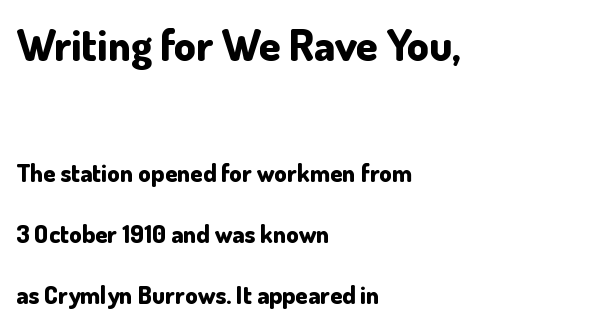
{"serif": "no", "italic": "no", "bold": "yes", "weight": "bold", "width": "normal", "stroke_contrast": "low", "x_height": "small", "monospaced": "no", "underline": "no", "align": "left", "line_spacing": "loose", "line_spacing_ratio": 2.45, "letter_spacing": "normal", "letter_spacing_em": 0.0, "larger_block": "first", "size_ratio": 1.72, "glyph_px": 43}
